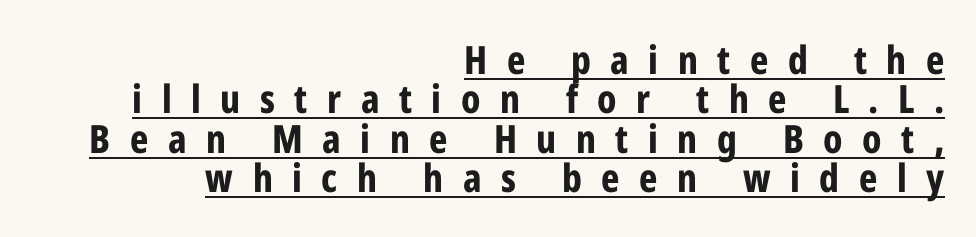
The image shows 39 px bold, condensed sans-serif type, upright; set right-aligned, tight line spacing (1.01x), unusually wide letter spacing (+0.5 em), underlined; low stroke contrast and a medium x-height.
